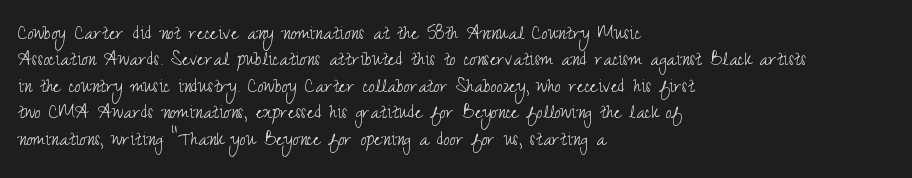
Q: Is the text bold? A: No.
Q: Is the text italic (slanted)? A: No, it is upright.
Q: Is the text underlined? A: No.
Q: How is the paragraph aligned? A: Left-aligned.
Q: Is the spacing between letters normal or unusually wide? A: Normal.
